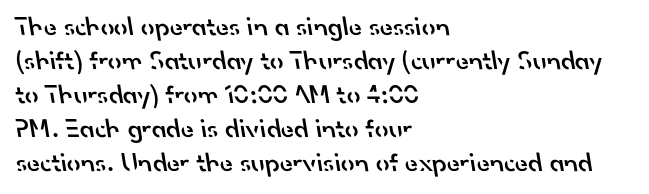
On the weight axis this lands at semibold, roughly 600. No extra tracking has been applied to these lines. This sample keeps an unexceptional amount of space between lines. Left-aligned paragraph, ragged on the right. Only glyphs here, with clear space below each row.
